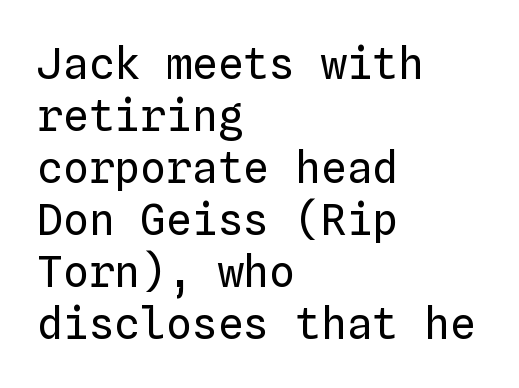
Q: Is the text bold? A: No.
Q: Is the text italic (slanted)? A: No, it is upright.
Q: Is the text underlined? A: No.
Q: How is the paragraph aligned? A: Left-aligned.
Q: Is the spacing between letters normal or unusually wide? A: Normal.
Q: Width (condensed, normal, or wide)? A: Normal.
Q: Stroke contrast? A: Low.
Q: x-height? A: Medium.
Q: Monospaced? A: Yes.
